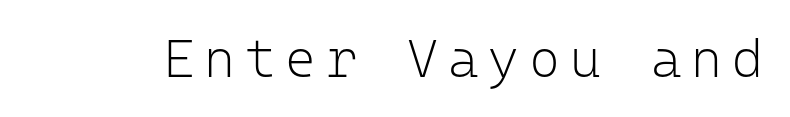
Think of a typewriter: that constant character pitch is what you see here. Nothing sits at the stroke ends, so this counts as sans-serif. This is the regular roman posture of the typeface. Weight class: somewhere from thin through regular.
